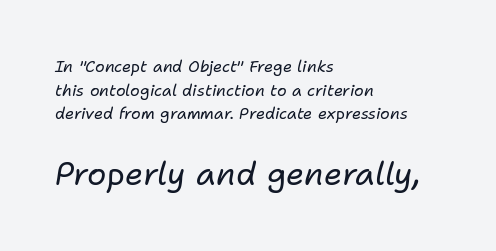
{"italic": "yes", "lean": "right", "slant_degrees": 11, "bold": "no", "weight": "regular", "width": "normal", "stroke_contrast": "low", "x_height": "medium", "monospaced": "no", "underline": "no", "align": "left", "line_spacing": "normal", "line_spacing_ratio": 1.48, "letter_spacing": "normal", "letter_spacing_em": 0.0, "larger_block": "second", "size_ratio": 2.0, "glyph_px": 32}
